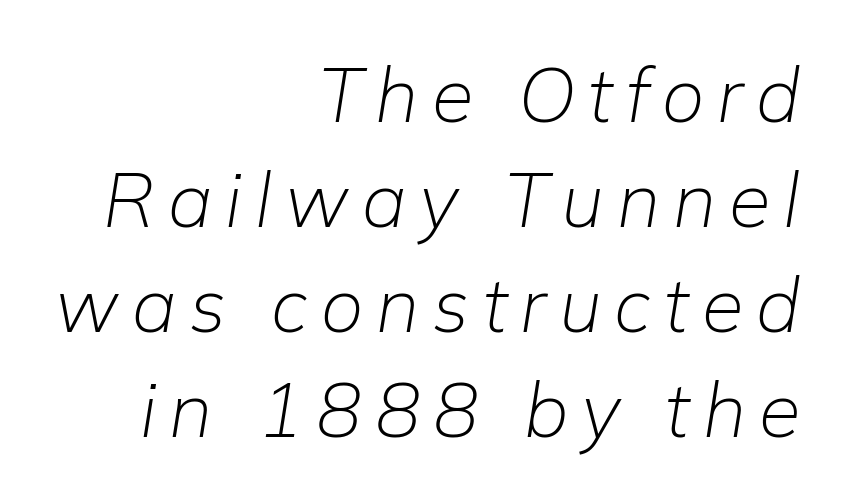
The image shows 76 px light type, italic (leaning right); set right-aligned, normal line spacing (1.38x), not underlined; low stroke contrast and a medium x-height.
